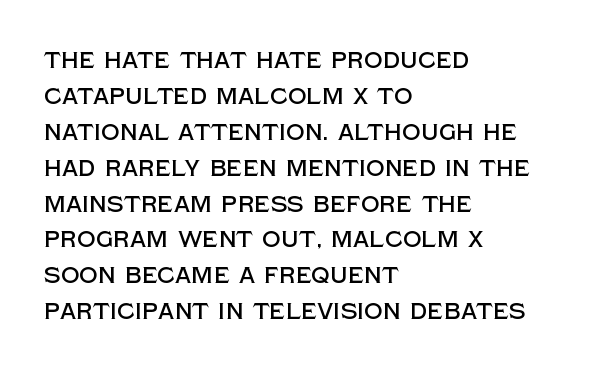
{"italic": "no", "underline": "no", "align": "left", "line_spacing": "normal", "line_spacing_ratio": 1.56, "letter_spacing": "normal", "letter_spacing_em": 0.0, "glyph_px": 23}
